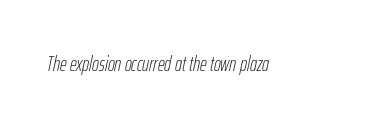
The image shows 21 px text type, italic (leaning right); set left-aligned, normal letter spacing, not underlined.
